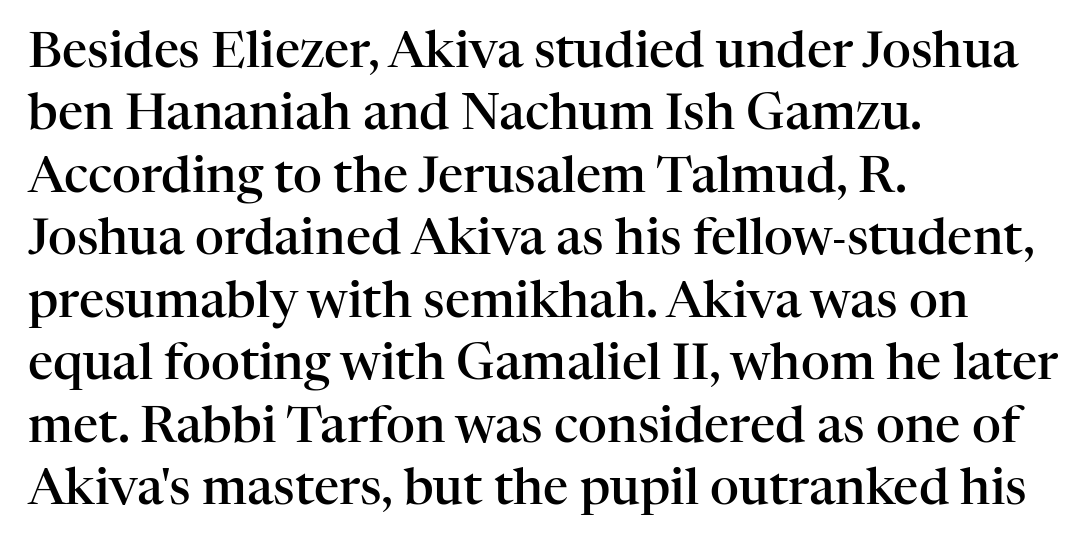
{"serif": "yes", "italic": "no", "bold": "semi", "weight": "semibold", "width": "normal", "stroke_contrast": "high", "x_height": "medium", "monospaced": "no", "underline": "no", "align": "left", "line_spacing": "normal", "line_spacing_ratio": 1.25, "letter_spacing": "normal", "letter_spacing_em": 0.0, "glyph_px": 50}
